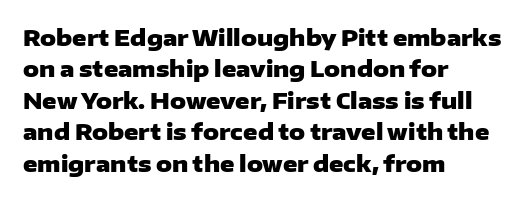
Q: Is the text bold? A: Yes.
Q: Is the text italic (slanted)? A: No, it is upright.
Q: Is the text underlined? A: No.
Q: How is the paragraph aligned? A: Left-aligned.
Q: Is the spacing between letters normal or unusually wide? A: Normal.
Q: Is the spacing between lines tight, normal or loose? A: Normal.
